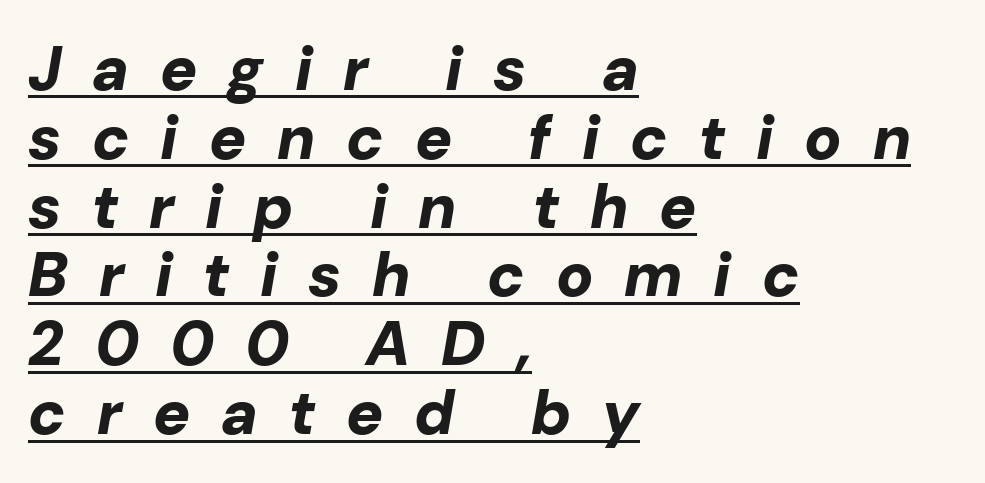
Q: Is the text bold? A: Yes.
Q: Is the text italic (slanted)? A: Yes, it leans right by about 10 degrees.
Q: Is the text underlined? A: Yes.
Q: How is the paragraph aligned? A: Left-aligned.
Q: Is the spacing between letters normal or unusually wide? A: Unusually wide.
Q: Is the spacing between lines tight, normal or loose? A: Tight.
Q: Width (condensed, normal, or wide)? A: Normal.
Q: Stroke contrast? A: Low.
Q: x-height? A: Medium.
Q: Monospaced? A: No.
